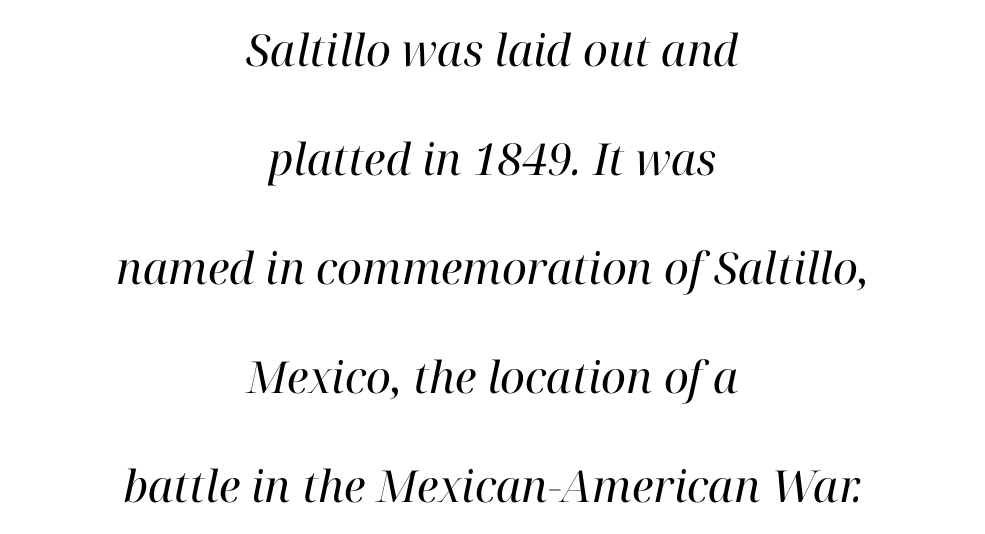
The image shows 44 px regular-weight serif type, italic (leaning right); set centered, loose line spacing (2.48x), normal letter spacing, not underlined; high stroke contrast and a medium x-height.
